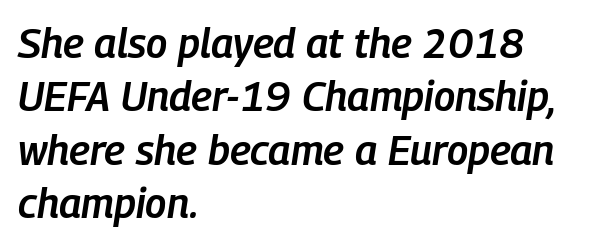
Q: Is the text bold? A: Semi-bold.
Q: Is the text italic (slanted)? A: Yes, it leans right by about 9 degrees.
Q: Is the text underlined? A: No.
Q: How is the paragraph aligned? A: Left-aligned.
Q: Is the spacing between letters normal or unusually wide? A: Normal.
Q: Is the spacing between lines tight, normal or loose? A: Normal.
Q: Width (condensed, normal, or wide)? A: Condensed.
Q: Stroke contrast? A: Low.
Q: x-height? A: Medium.
Q: Monospaced? A: No.
